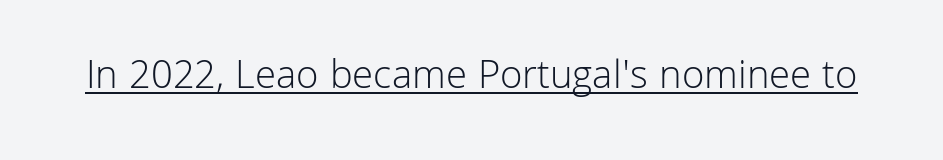
The image shows 41 px light sans-serif type, upright; set normal letter spacing, underlined; low stroke contrast and a medium x-height.
